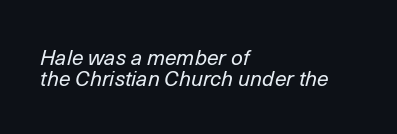
A clean baseline with only descenders dipping below it. The line-height multiplier appears low, near solid setting. The tracking reads as untouched default to a designer's eye. Stems and bowls with no extra thickness — not bold. The paragraph shown leans on its left margin. Designer's note — italics engaged.
